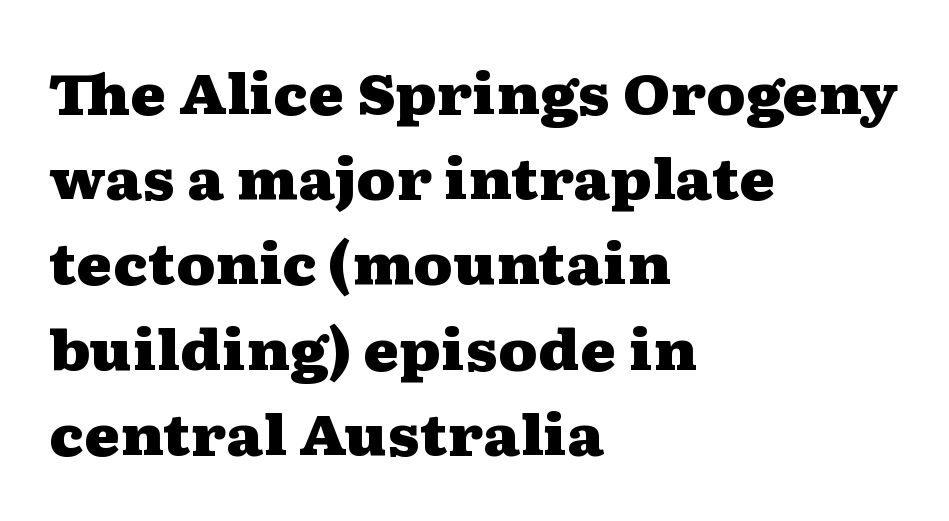
Q: Is the text bold? A: Yes.
Q: Is the text italic (slanted)? A: No, it is upright.
Q: Is the typeface a serif or a sans-serif typeface? A: Serif.
Q: Is the text underlined? A: No.
Q: How is the paragraph aligned? A: Left-aligned.
Q: Is the spacing between letters normal or unusually wide? A: Normal.
Q: Is the spacing between lines tight, normal or loose? A: Normal.
Q: Width (condensed, normal, or wide)? A: Wide.
Q: Stroke contrast? A: Medium.
Q: x-height? A: Medium.
Q: Monospaced? A: No.
